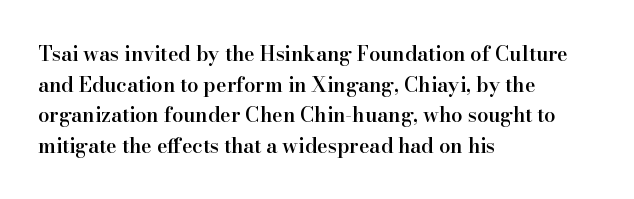
Q: Is the text bold? A: Semi-bold.
Q: Is the text italic (slanted)? A: No, it is upright.
Q: Is the text underlined? A: No.
Q: How is the paragraph aligned? A: Left-aligned.
Q: Is the spacing between letters normal or unusually wide? A: Normal.
Q: Is the spacing between lines tight, normal or loose? A: Normal.
